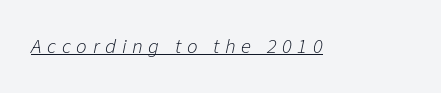
Q: Is the text bold? A: No.
Q: Is the text italic (slanted)? A: Yes, it leans right by about 11 degrees.
Q: Is the text underlined? A: Yes.
Q: Is the spacing between letters normal or unusually wide? A: Unusually wide.
